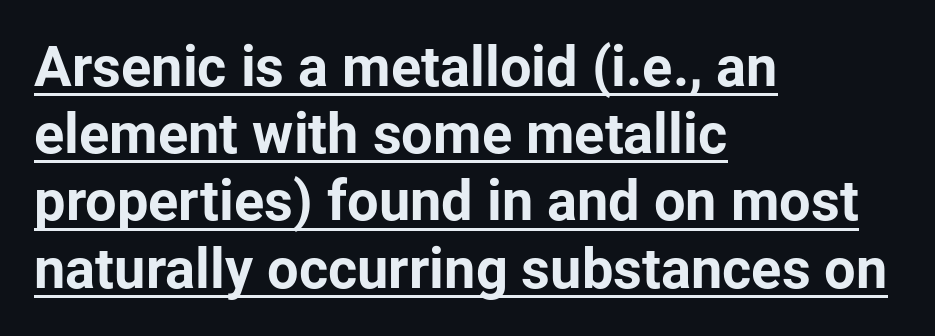
If you drew a ruler down the left edge, every line would touch it. Each letter keeps its own natural width here, so spacing adapts to shape. Somebody hit Ctrl+U on this one — the words are underlined. Tall strokes in this sample are plumb rather than angled.
